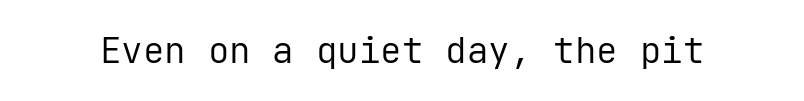
Q: Is the text bold? A: No.
Q: Is the text italic (slanted)? A: No, it is upright.
Q: Is the typeface a serif or a sans-serif typeface? A: Sans-serif.
Q: Is the text underlined? A: No.
Q: Is the spacing between letters normal or unusually wide? A: Normal.
Q: Width (condensed, normal, or wide)? A: Normal.
Q: Stroke contrast? A: Low.
Q: x-height? A: Medium.
Q: Monospaced? A: Yes.
